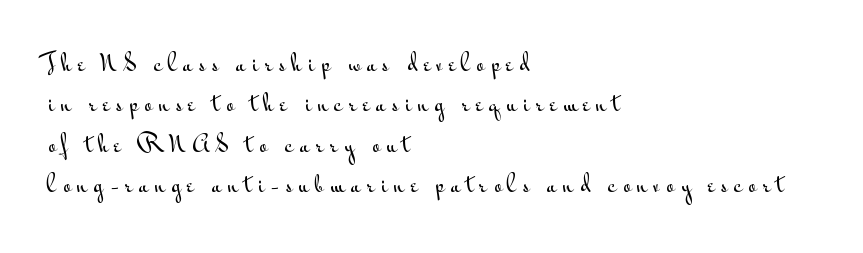
{"underline": "no", "align": "left", "line_spacing": "loose", "line_spacing_ratio": 1.92, "letter_spacing": "wide", "letter_spacing_em": 0.3, "glyph_px": 21}
